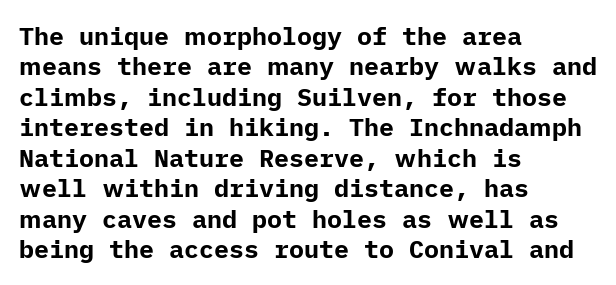
{"italic": "no", "bold": "yes", "underline": "no", "align": "left", "line_spacing_ratio": 1.22, "letter_spacing": "normal", "letter_spacing_em": 0.0, "glyph_px": 25}
